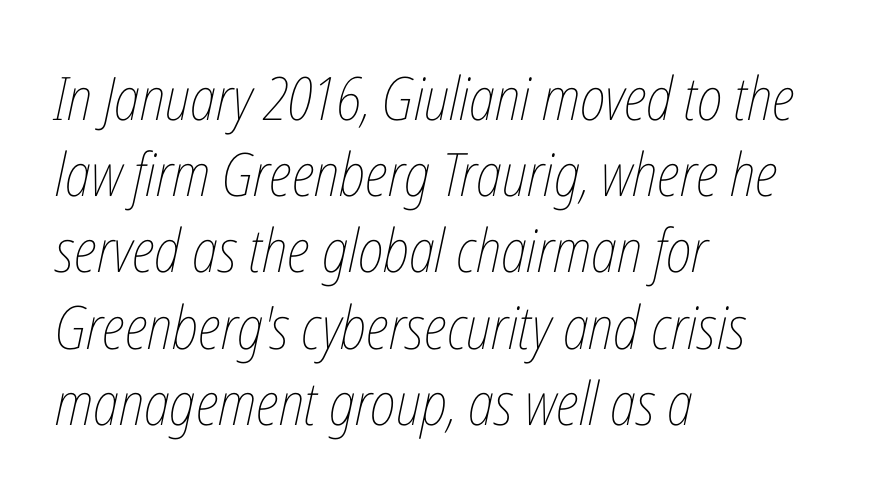
Q: Is the text bold? A: No.
Q: Is the text italic (slanted)? A: Yes, it leans right by about 12 degrees.
Q: Is the text underlined? A: No.
Q: How is the paragraph aligned? A: Left-aligned.
Q: Is the spacing between letters normal or unusually wide? A: Normal.
Q: Is the spacing between lines tight, normal or loose? A: Normal.
Q: Width (condensed, normal, or wide)? A: Condensed.
Q: Stroke contrast? A: Low.
Q: x-height? A: Medium.
Q: Monospaced? A: No.
